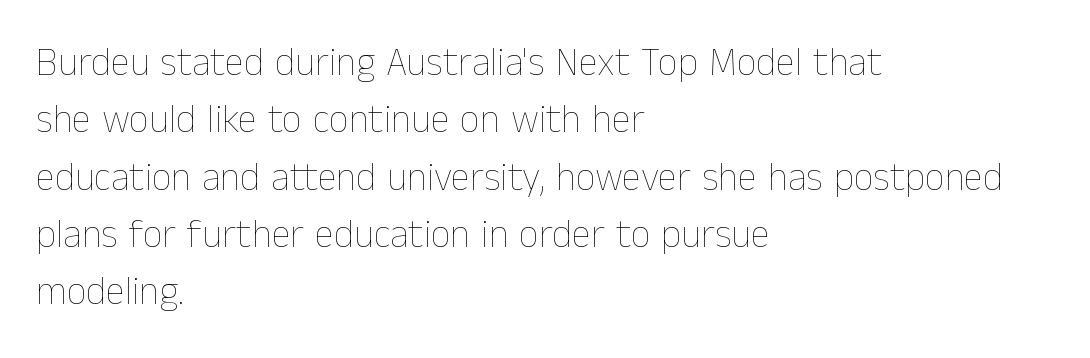
The image shows 39 px thin type, upright; set left-aligned, normal line spacing (1.47x), normal letter spacing, not underlined; low stroke contrast and a medium x-height.
